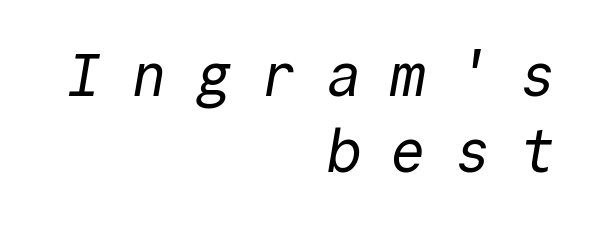
The image shows 60 px regular-weight sans-serif type, monospaced; set right-aligned, normal line spacing (1.27x), unusually wide letter spacing (+0.48 em), not underlined; a medium x-height.
